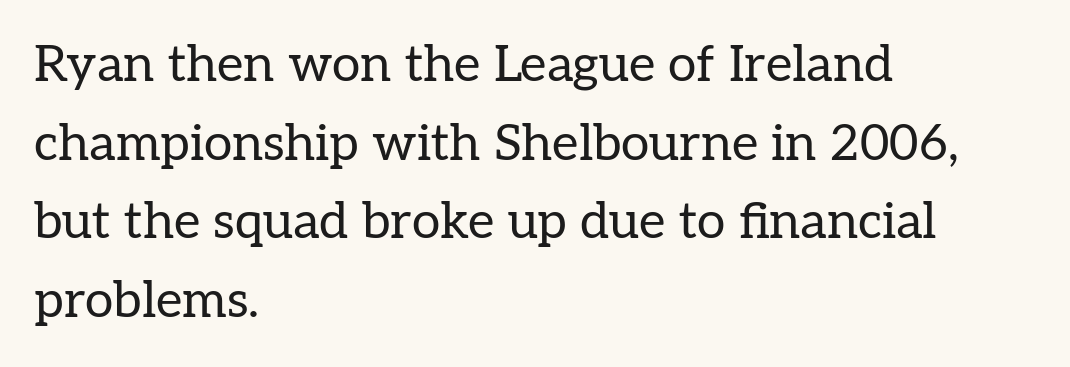
The image shows 51 px regular-weight serif type, upright; set left-aligned, normal line spacing (1.54x), normal letter spacing, not underlined; low stroke contrast and a medium x-height.
